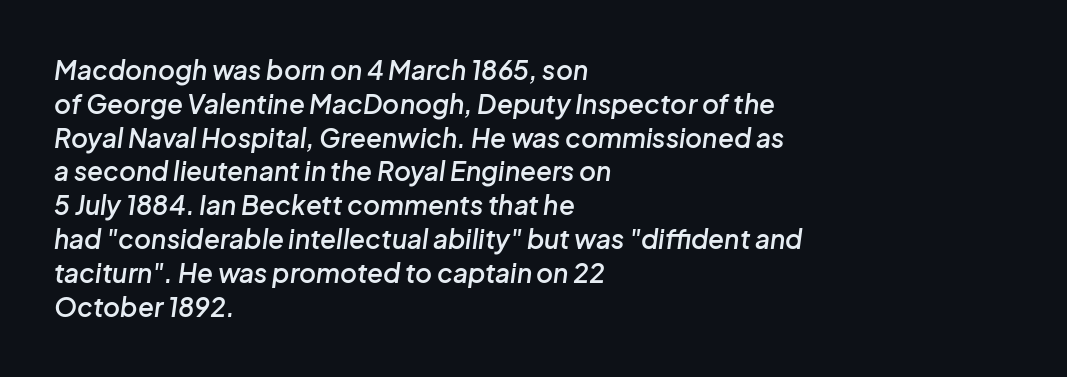
{"italic": "yes", "lean": "right", "slant_degrees": 8, "bold": "semi", "underline": "no", "align": "left", "line_spacing": "normal", "line_spacing_ratio": 1.3, "letter_spacing": "normal", "letter_spacing_em": 0.0, "glyph_px": 26}
